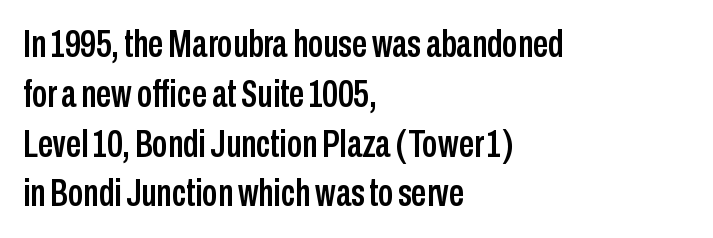
{"serif": "no", "italic": "no", "width": "condensed", "stroke_contrast": "low", "x_height": "medium", "monospaced": "no", "underline": "no", "align": "left", "line_spacing": "normal", "line_spacing_ratio": 1.31, "letter_spacing": "normal", "letter_spacing_em": 0.0, "glyph_px": 38}
